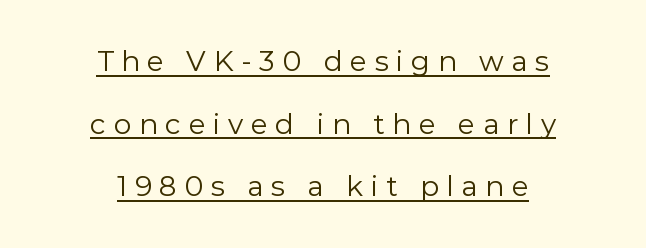
The image shows 28 px regular-weight sans-serif type, upright; set centered, loose line spacing (2.24x), unusually wide letter spacing (+0.27 em), underlined; low stroke contrast and a medium x-height.
